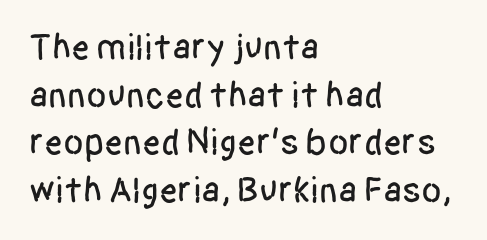
These lines sit exactly where default settings would place them. Words appear dense and cohesive because spacing is normal. Unlike a traditional serif, this face leaves its strokes unadorned. Each row of text sits above clean, open space.
